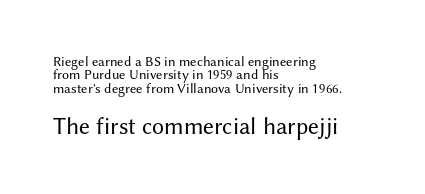
Which of the two is more prominent by size? The second, at the bottom. Caption: multi-line text, flush left, ragged right. The passage shown has conventional tracking throughout. Type without underlining. Designer's note — italics off, roman on.
